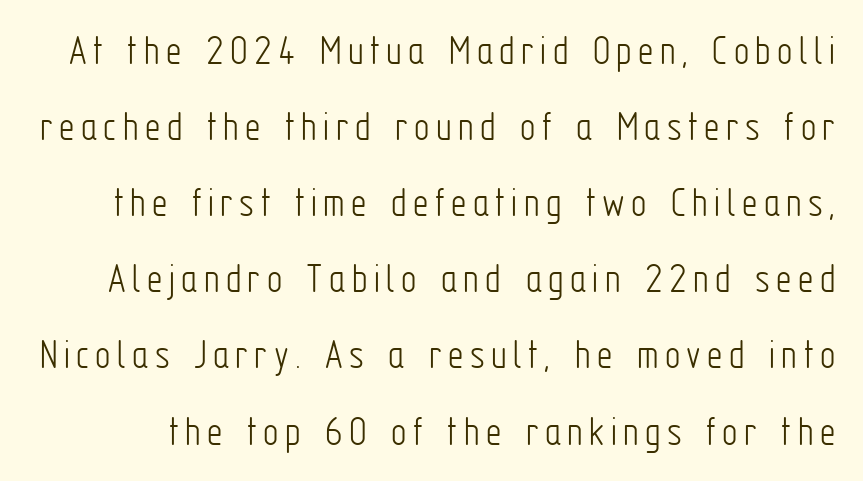
The image shows 43 px light, condensed sans-serif type, upright; set line spacing 1.77x, not underlined; low stroke contrast and a medium x-height.
